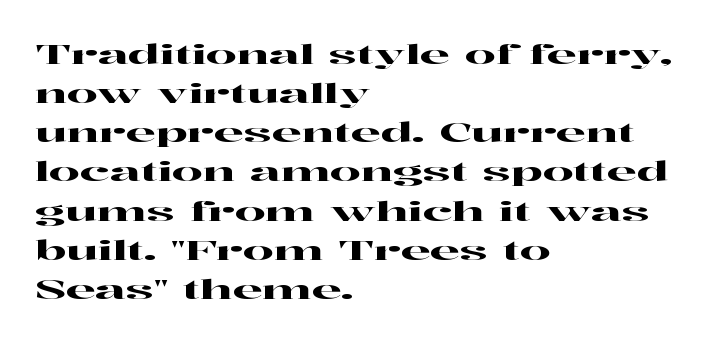
Evenly set lines give the paragraph a standard silhouette. What stands out about the letter spacing? Nothing — it is the standard amount. Glance below the letters and you will spot only blank space. The compositor pushed each line to the left boundary. The axis of the letterforms is exactly vertical.
